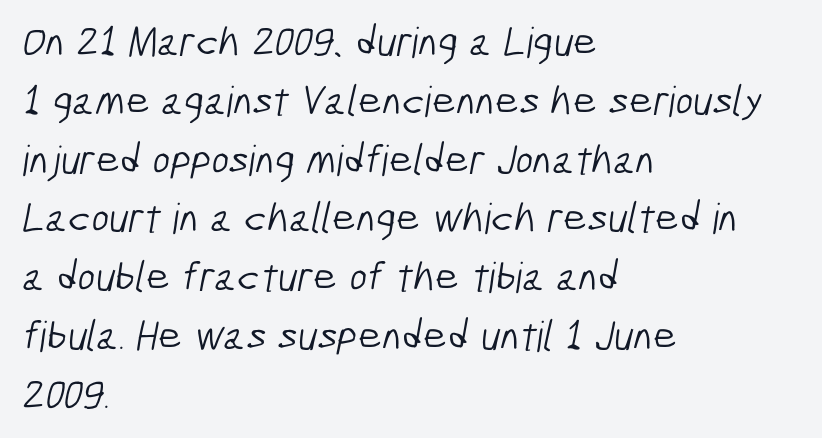
Quick note: underline off. Notice how descenders clear the ascenders below comfortably — that's standard leading. Proportional: the letters do not fall into vertical columns. The typesetter chose a ragged-right arrangement here. Honestly, the letter spacing is just normal — you wouldn't notice it.
